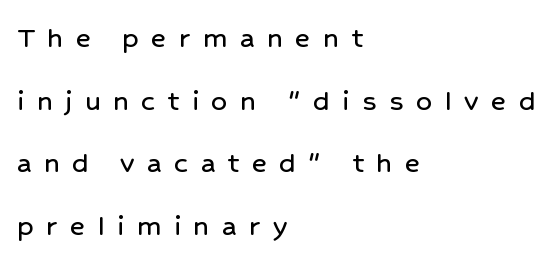
Q: Is the text italic (slanted)? A: No, it is upright.
Q: Is the typeface a serif or a sans-serif typeface? A: Sans-serif.
Q: Is the text underlined? A: No.
Q: How is the paragraph aligned? A: Left-aligned.
Q: Is the spacing between letters normal or unusually wide? A: Unusually wide.
Q: Is the spacing between lines tight, normal or loose? A: Loose.
Q: Width (condensed, normal, or wide)? A: Normal.
Q: Stroke contrast? A: Low.
Q: x-height? A: Medium.
Q: Monospaced? A: No.
